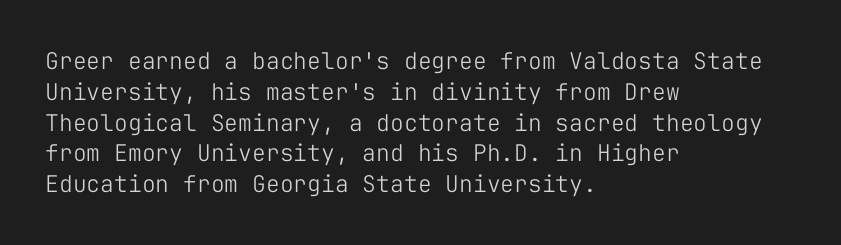
{"italic": "no", "bold": "no", "underline": "no", "align": "left", "line_spacing": "normal", "line_spacing_ratio": 1.34, "letter_spacing": "normal", "letter_spacing_em": 0.0, "glyph_px": 23}
